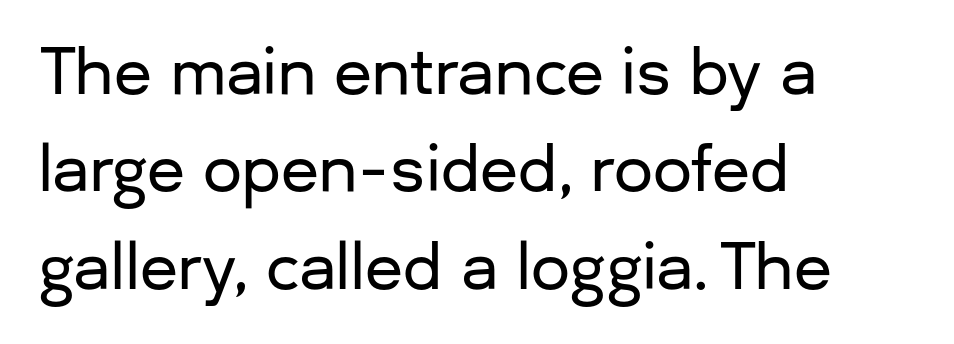
{"serif": "no", "italic": "no", "width": "normal", "stroke_contrast": "low", "x_height": "medium", "monospaced": "no", "underline": "no", "align": "left", "line_spacing": "normal", "line_spacing_ratio": 1.57, "letter_spacing": "normal", "letter_spacing_em": 0.0, "glyph_px": 62}
